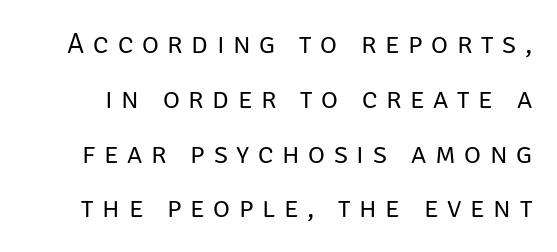
Q: Is the text bold? A: No.
Q: Is the text italic (slanted)? A: No, it is upright.
Q: Is the typeface a serif or a sans-serif typeface? A: Sans-serif.
Q: Is the text underlined? A: No.
Q: Is the spacing between letters normal or unusually wide? A: Unusually wide.
Q: Width (condensed, normal, or wide)? A: Normal.
Q: Stroke contrast? A: Low.
Q: x-height? A: Large.
Q: Monospaced? A: No.
